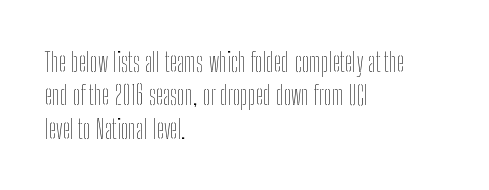
{"italic": "no", "bold": "no", "underline": "no", "align": "left", "line_spacing_ratio": 1.24, "letter_spacing": "normal", "letter_spacing_em": 0.0, "glyph_px": 27}
